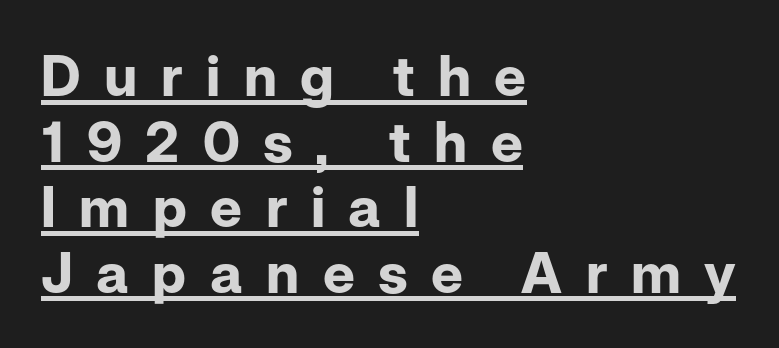
{"serif": "no", "italic": "no", "bold": "yes", "weight": "bold", "width": "normal", "stroke_contrast": "low", "x_height": "medium", "monospaced": "no", "underline": "yes", "align": "left", "line_spacing_ratio": 1.17, "letter_spacing": "wide", "letter_spacing_em": 0.42, "glyph_px": 56}
